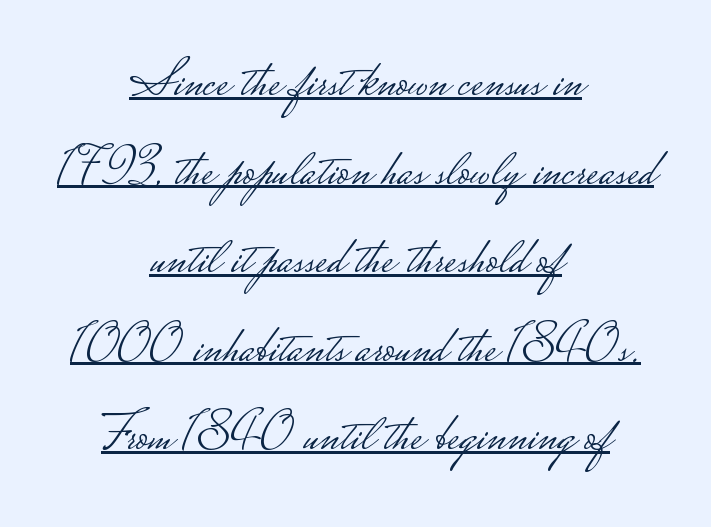
The image shows 53 px light, wide sans-serif type; set centered, normal line spacing (1.67x), normal letter spacing, underlined; low stroke contrast.
